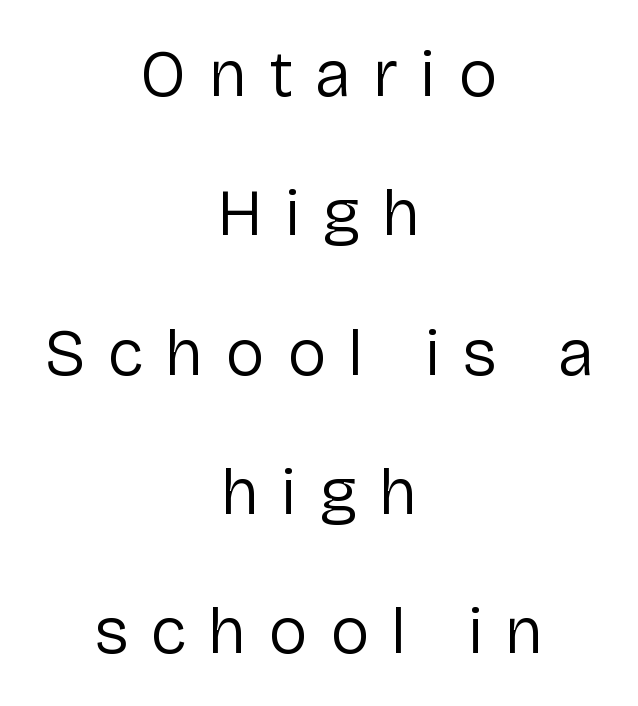
Ordinary non-slanted type is in use. Each new line begins a long way beneath the previous one. There is plenty of visible air inserted between adjacent glyphs. Font category for this specimen: sans-serif.
